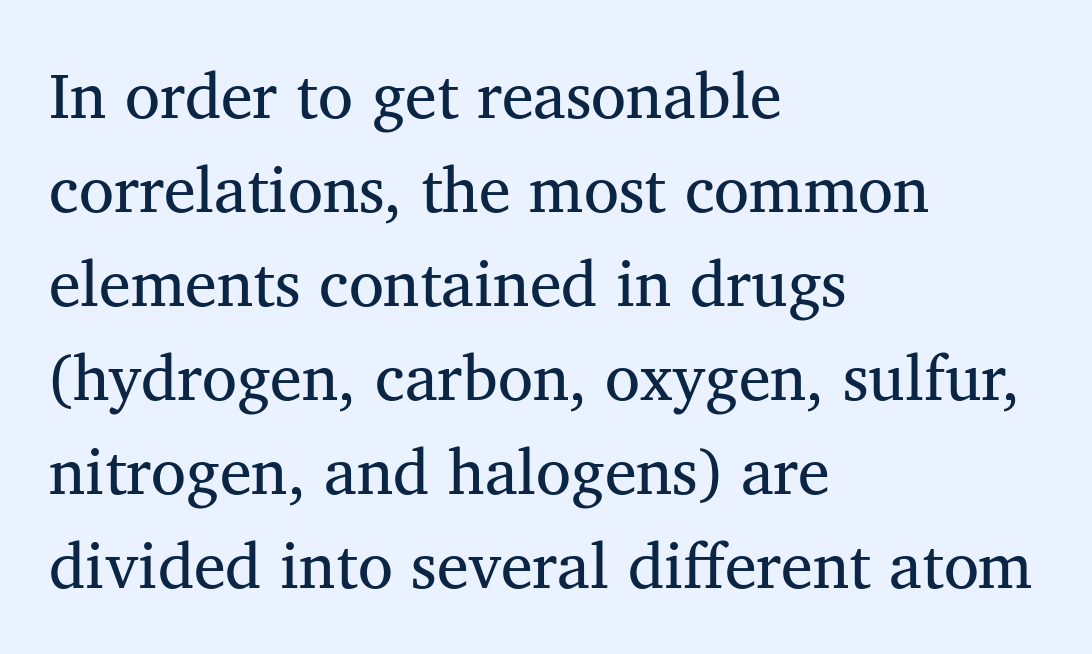
The image shows 64 px regular-weight serif type, upright; set left-aligned, normal line spacing (1.47x), normal letter spacing, not underlined; medium stroke contrast and a medium x-height.
